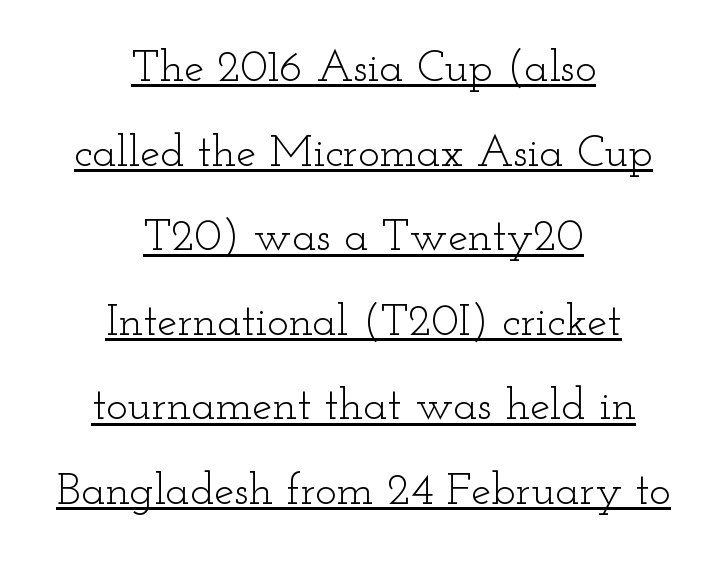
The face used here is proportionally spaced, like ordinary book or web type. The words here are underlined. Designer's note — italics off, roman on. Weight: in the light-to-regular range.
